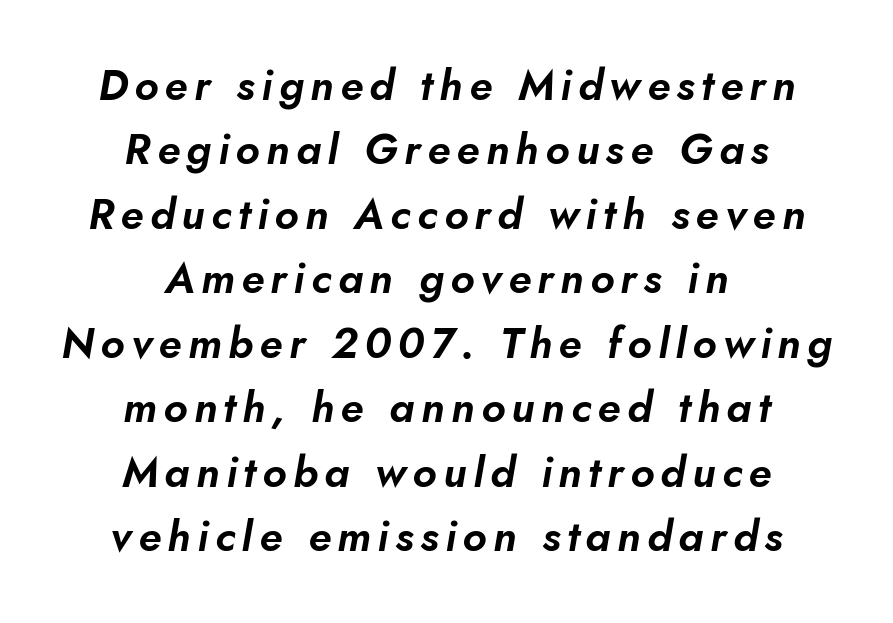
The image shows 43 px text type, italic (leaning right); set centered, normal line spacing (1.5x), not underlined; low stroke contrast and a small x-height.
